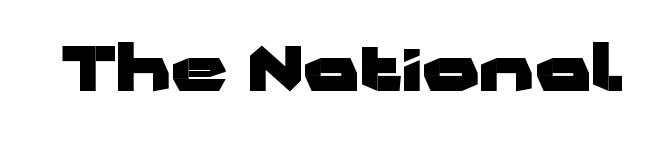
Heavy, bold letterforms. Think of a printed novel: that variable character pitch is what you see here. Short note: letters normally spaced. Characters remain perfectly vertical along every line. Note: no serifs on the glyphs. Has an underline been added? It has not.
